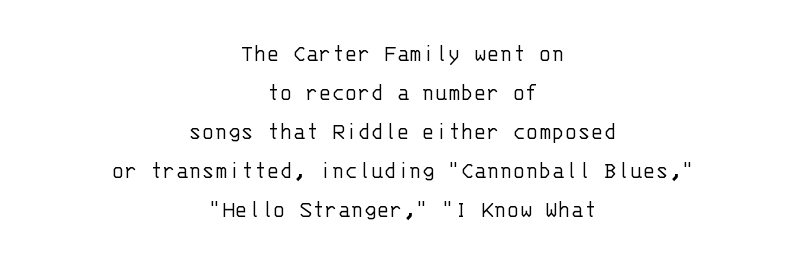
{"italic": "no", "bold": "no", "underline": "no", "align": "center", "line_spacing": "normal", "line_spacing_ratio": 1.62, "letter_spacing": "normal", "letter_spacing_em": 0.0, "glyph_px": 24}
